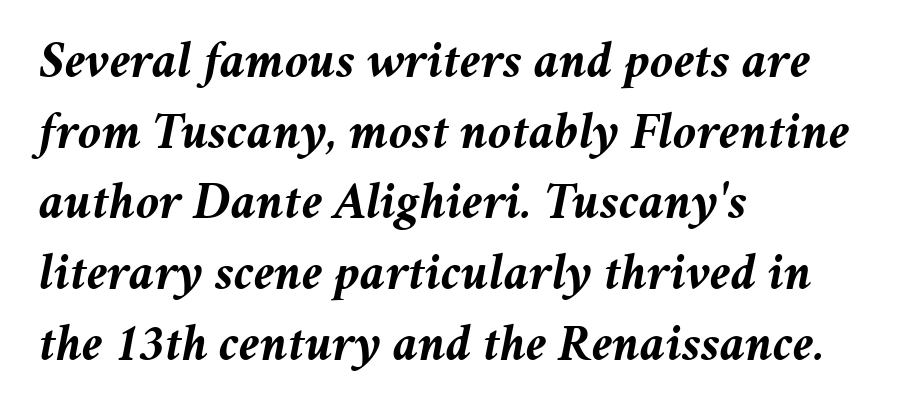
{"italic": "yes", "lean": "right", "slant_degrees": 11, "bold": "yes", "weight": "semibold", "width": "normal", "stroke_contrast": "medium", "x_height": "medium", "monospaced": "no", "underline": "no", "align": "left", "line_spacing": "normal", "line_spacing_ratio": 1.36, "letter_spacing": "normal", "letter_spacing_em": 0.0, "glyph_px": 52}
